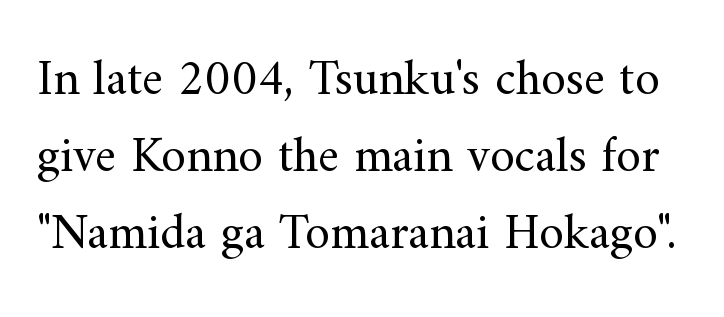
The image shows 50 px regular-weight serif type, upright; set normal line spacing (1.54x), normal letter spacing, not underlined; medium stroke contrast and a small x-height.
